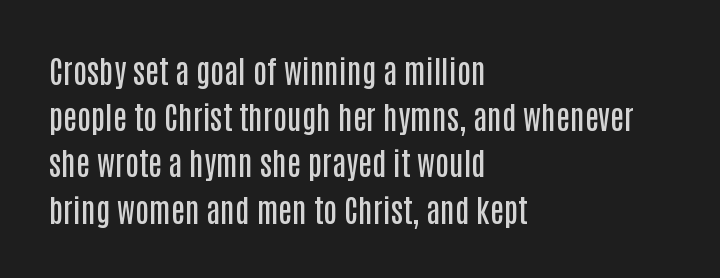
Varying glyph widths throughout — classic text-font behaviour. This rendering leaves character spacing at its baseline value. A roman cut, with each character standing at attention. Compared with an ordinary text face, these strokes are moderately heavier — a semibold. Regular leading.
